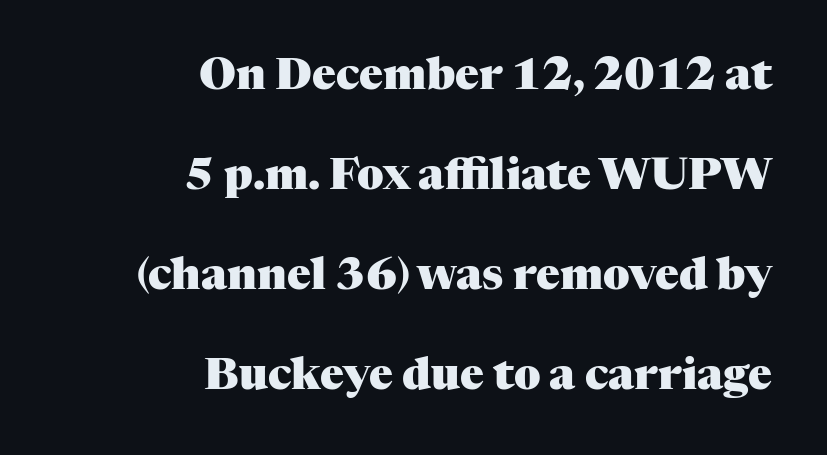
The image shows 44 px heavy serif type, upright; set right-aligned, loose line spacing (2.27x), normal letter spacing, not underlined; medium stroke contrast and a medium x-height.
